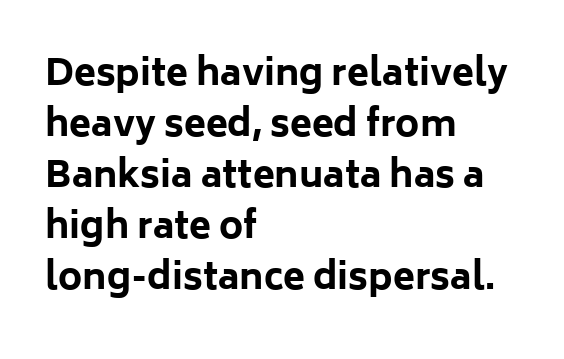
The type family on display is of the sans-serif kind. The rows are spaced the way most documents space them. Check under the words: just untouched page. Caption: multi-line text, flush left, ragged right. These lines are rendered in a variable-pitch font. In terms of posture, this sample is upright.
